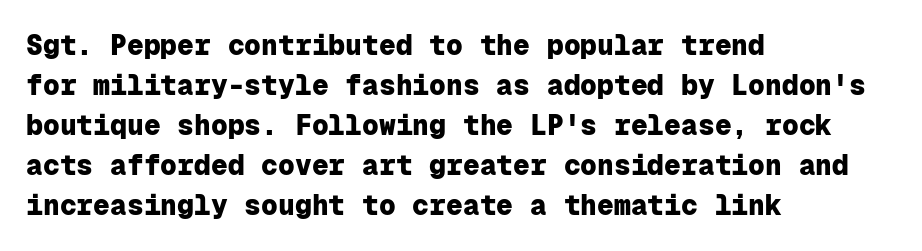
{"serif": "no", "italic": "no", "bold": "yes", "weight": "heavy", "width": "normal", "stroke_contrast": "low", "x_height": "medium", "monospaced": "yes", "underline": "no", "align": "left", "line_spacing": "normal", "line_spacing_ratio": 1.43, "letter_spacing": "normal", "letter_spacing_em": 0.0, "glyph_px": 28}
